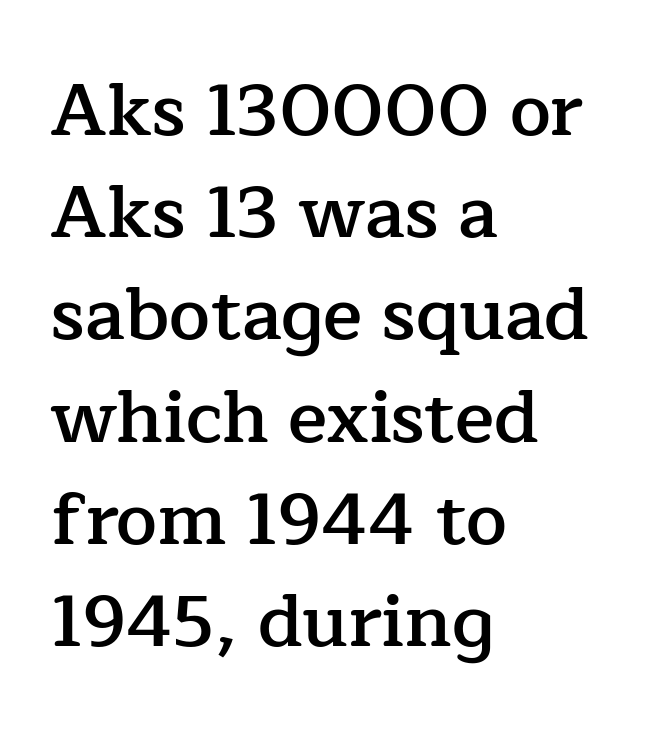
The image shows 73 px semibold serif type, upright; set left-aligned, normal line spacing (1.4x), normal letter spacing, not underlined; low stroke contrast and a medium x-height.
